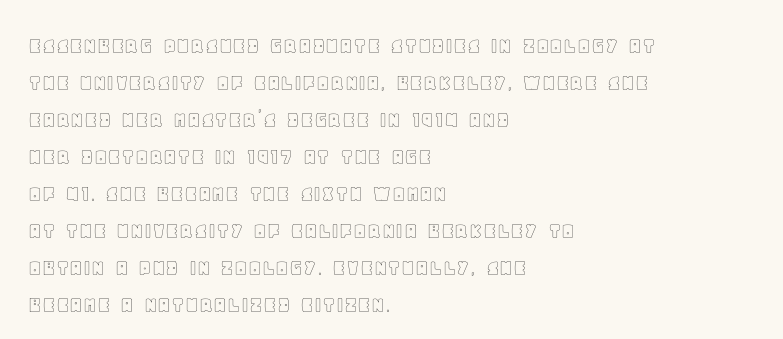
The image shows 24 px text type, upright; set left-aligned, normal line spacing (1.54x), normal letter spacing, not underlined.
